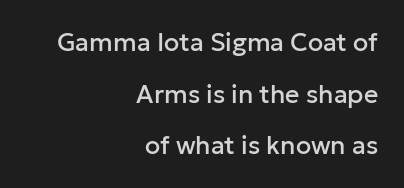
Q: Is the text italic (slanted)? A: No, it is upright.
Q: Is the text underlined? A: No.
Q: How is the paragraph aligned? A: Right-aligned.
Q: Is the spacing between letters normal or unusually wide? A: Normal.
Q: Is the spacing between lines tight, normal or loose? A: Loose.
